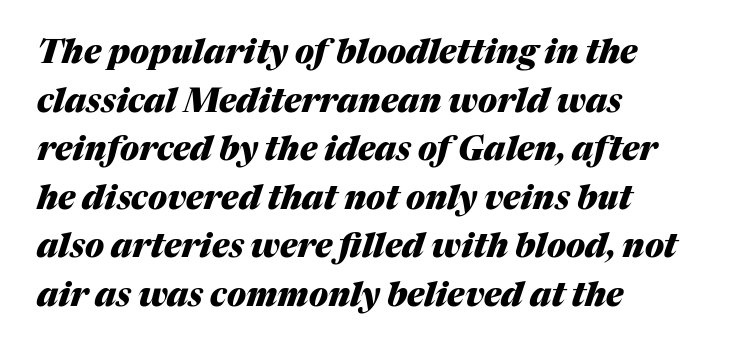
Summary of vertical rhythm: regular, with standard interline spacing. Notice how the stems are inclined rather than vertical — that's the hallmark of italics. Beneath every word, the page is bare. Notice how the passage keeps a crisp vertical edge on the left only. As a designer I'd log this as weight 700, bold. Spacing between characters is what you'd get straight out of the box.
